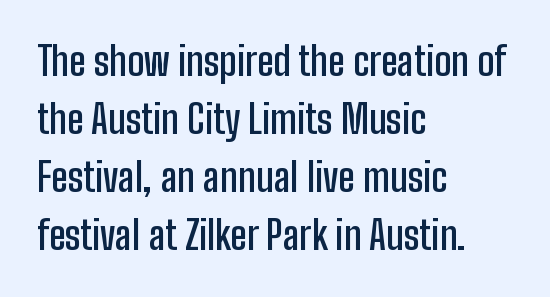
{"serif": "no", "italic": "no", "bold": "semi", "weight": "semibold", "width": "condensed", "stroke_contrast": "low", "x_height": "medium", "monospaced": "no", "underline": "no", "align": "left", "line_spacing": "normal", "line_spacing_ratio": 1.49, "letter_spacing": "normal", "letter_spacing_em": 0.0, "glyph_px": 39}
